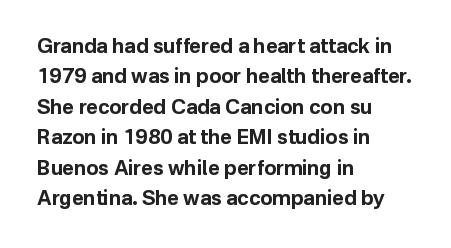
Heavy, bold letterforms. The rendering anchors every line to the left-hand side. The line-height multiplier appears to be the usual default. Style check: upright. There is no visible air inserted between adjacent glyphs. Descenders hang freely into open space.
